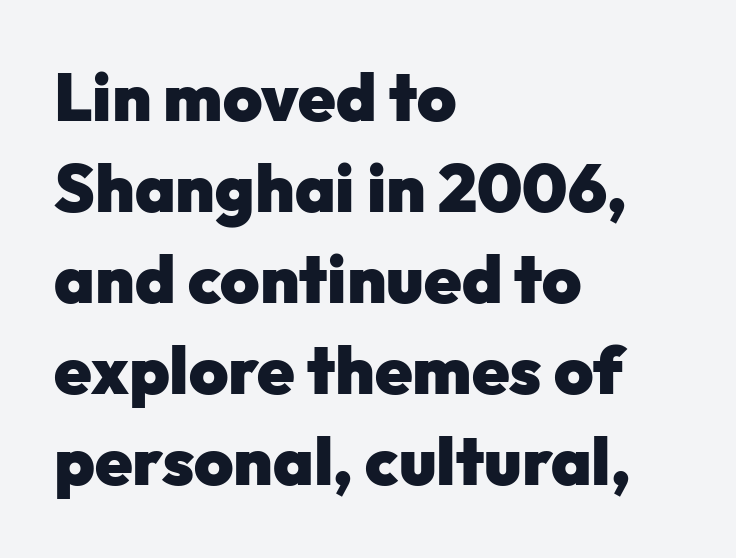
The area under the type is left untouched. This sample has the flowing, uneven cadence of proportional lettering. What stands out about the letter spacing? Nothing — it is the standard amount. The sample has been set heavy, in full bold.
